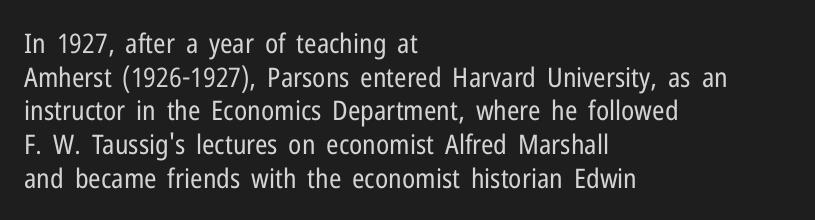
Whoever set this chose a conventional vertical rhythm. Each stroke keeps to a modest, everyday thickness or less. Is there any slant? The stems are plumb. Any mark beneath the type? The region is blank. Horizontal alignment here is leftward, the default for most running prose.
